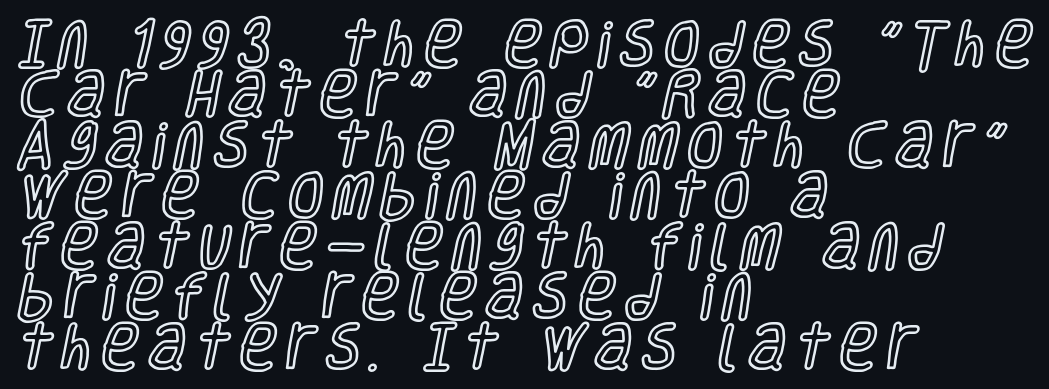
{"width": "condensed", "x_height": "large", "monospaced": "no", "underline": "no", "align": "left", "line_spacing": "tight", "line_spacing_ratio": 0.99, "glyph_px": 51}
